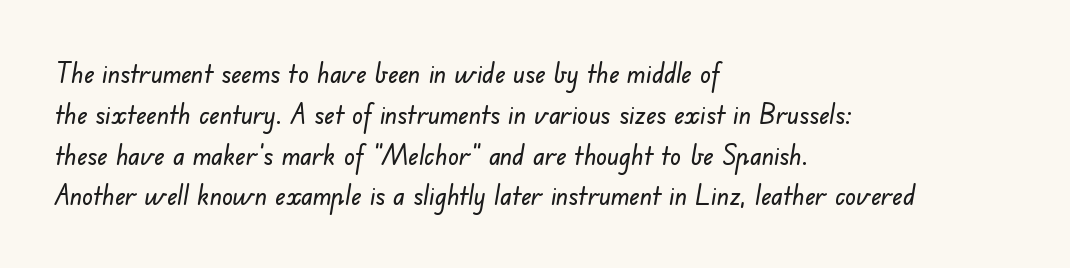
These lines sit exactly where default settings would place them. The baseline area is clear. Tracking here is standard; glyphs follow each other at the usual distance. Typeset ragged right — the left edge is the straight one.
